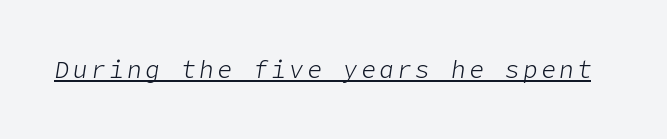
Q: Is the text bold? A: No.
Q: Is the text italic (slanted)? A: Yes, it leans right by about 9 degrees.
Q: Is the text underlined? A: Yes.
